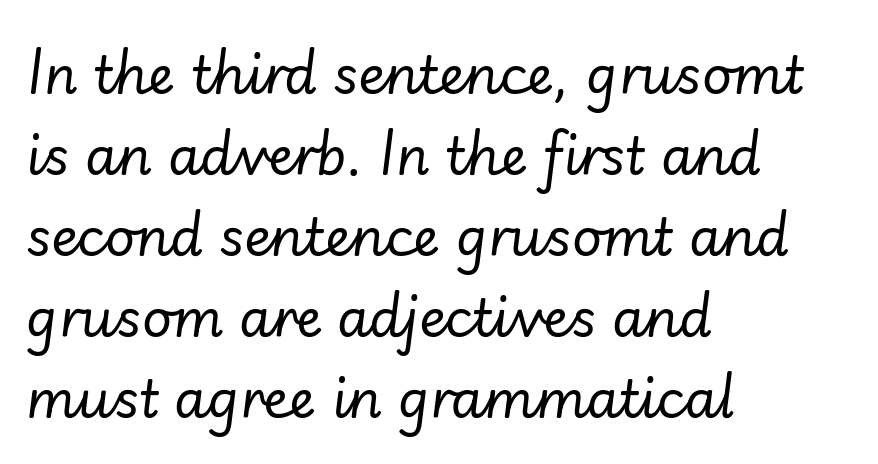
The image shows 52 px regular-weight type, italic (leaning right); set left-aligned, normal line spacing (1.56x), normal letter spacing, not underlined; low stroke contrast and a small x-height.
